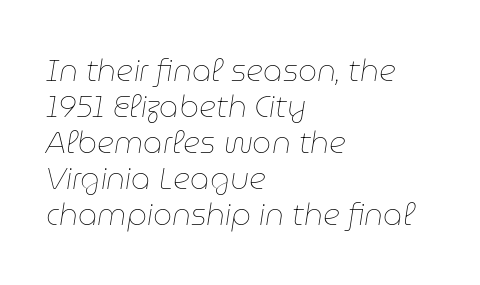
Q: Is the text bold? A: No.
Q: Is the text italic (slanted)? A: Yes, it leans right by about 9 degrees.
Q: Is the text underlined? A: No.
Q: How is the paragraph aligned? A: Left-aligned.
Q: Is the spacing between letters normal or unusually wide? A: Normal.
Q: Width (condensed, normal, or wide)? A: Normal.
Q: Stroke contrast? A: Low.
Q: x-height? A: Medium.
Q: Monospaced? A: No.
